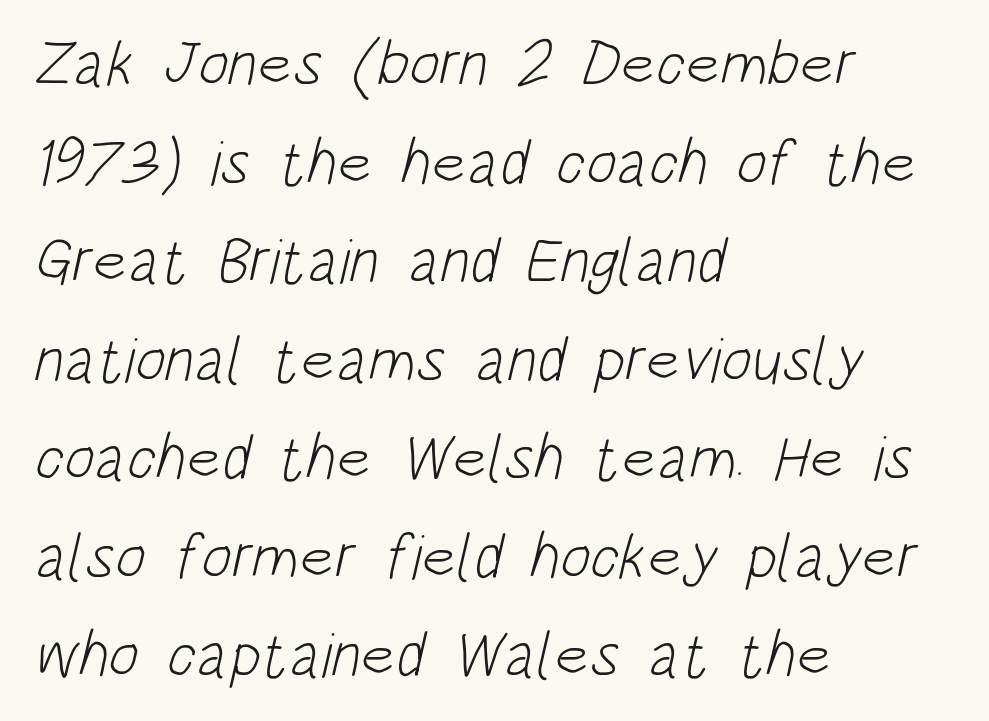
Q: Is the text bold? A: No.
Q: Is the typeface a serif or a sans-serif typeface? A: Sans-serif.
Q: Is the text underlined? A: No.
Q: How is the paragraph aligned? A: Left-aligned.
Q: Is the spacing between letters normal or unusually wide? A: Normal.
Q: Is the spacing between lines tight, normal or loose? A: Normal.
Q: Width (condensed, normal, or wide)? A: Condensed.
Q: Stroke contrast? A: Low.
Q: x-height? A: Large.
Q: Monospaced? A: No.
